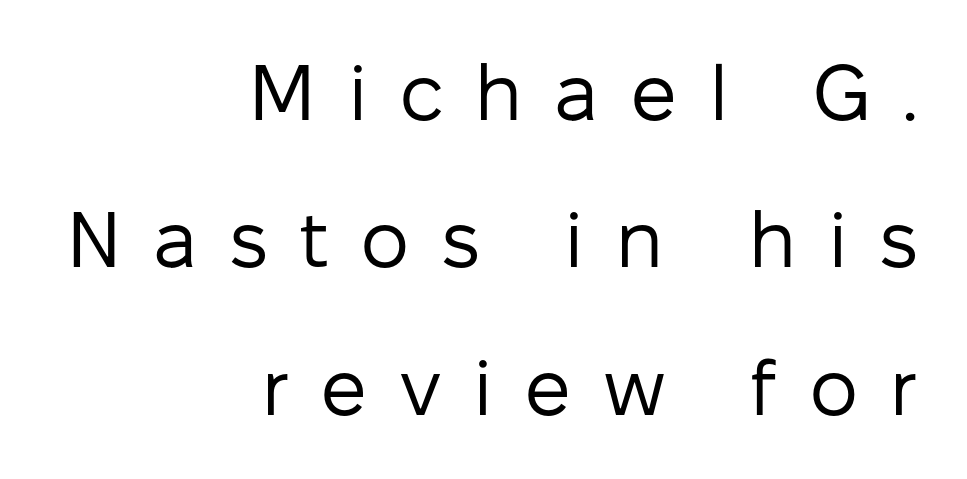
{"serif": "no", "italic": "no", "bold": "no", "weight": "regular", "width": "normal", "stroke_contrast": "low", "x_height": "medium", "monospaced": "no", "underline": "no", "align": "right", "line_spacing_ratio": 1.89, "letter_spacing": "wide", "letter_spacing_em": 0.4, "glyph_px": 78}
